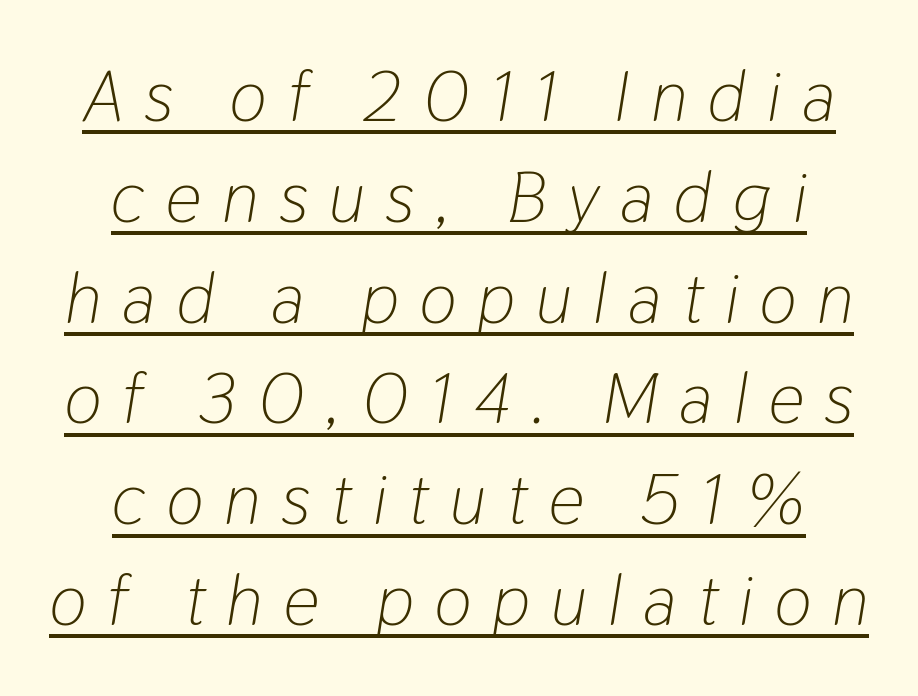
The image shows 71 px light, condensed type, italic (leaning right); set centered, normal line spacing (1.42x), unusually wide letter spacing (+0.3 em), underlined; low stroke contrast and a medium x-height.
